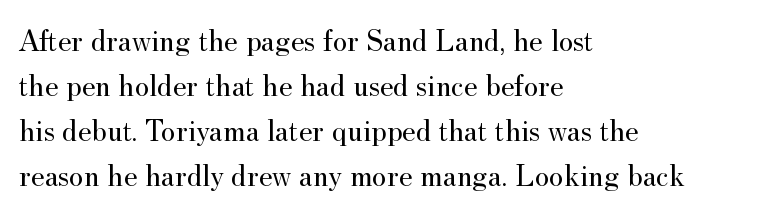
{"serif": "yes", "italic": "no", "bold": "no", "weight": "regular", "width": "normal", "stroke_contrast": "medium", "x_height": "small", "monospaced": "no", "underline": "no", "align": "left", "line_spacing": "normal", "line_spacing_ratio": 1.45, "letter_spacing": "normal", "letter_spacing_em": 0.0, "glyph_px": 31}
